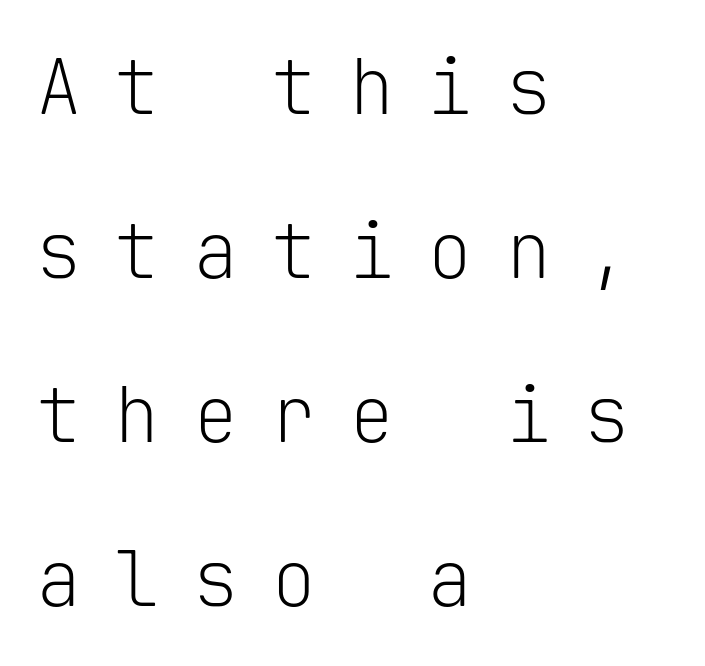
The image shows 76 px light sans-serif type, upright, monospaced; set left-aligned, loose line spacing (2.16x), unusually wide letter spacing (+0.43 em), not underlined; low stroke contrast and a medium x-height.
